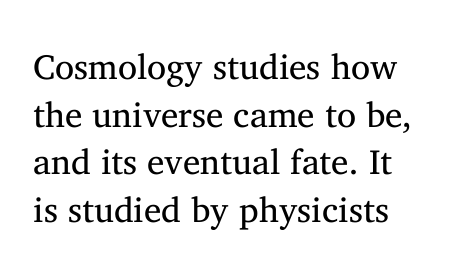
{"serif": "yes", "italic": "no", "bold": "no", "weight": "regular", "width": "normal", "stroke_contrast": "medium", "x_height": "medium", "monospaced": "no", "underline": "no", "line_spacing": "normal", "line_spacing_ratio": 1.36, "letter_spacing": "normal", "letter_spacing_em": 0.0, "glyph_px": 35}
